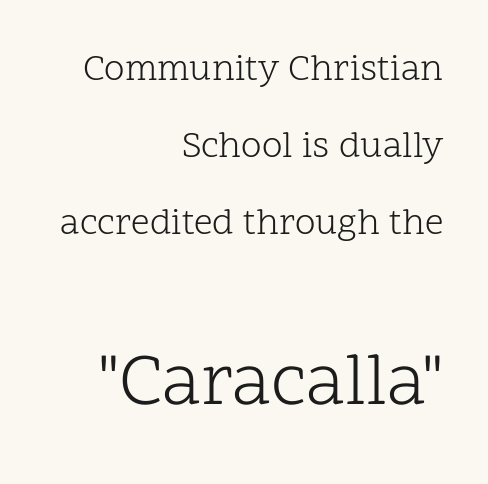
The image shows 74 px light serif type, upright; set right-aligned, loose line spacing (2.08x), normal letter spacing, not underlined; the second (bottom) block is 2.0x larger; low stroke contrast and a medium x-height.
